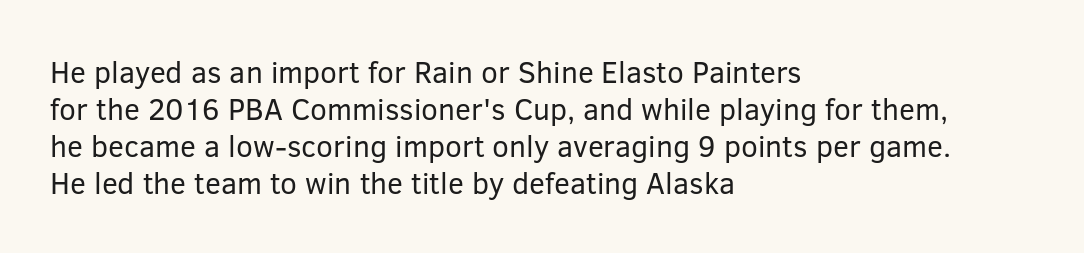
{"serif": "no", "italic": "no", "bold": "no", "weight": "regular", "width": "normal", "stroke_contrast": "low", "x_height": "medium", "monospaced": "no", "underline": "no", "align": "left", "line_spacing_ratio": 1.23, "letter_spacing": "normal", "letter_spacing_em": 0.0, "glyph_px": 30}
